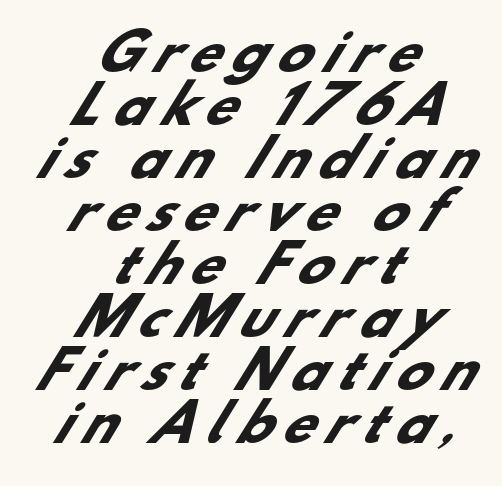
The image shows 51 px heavy sans-serif type; set centered, tight line spacing (1.04x), unusually wide letter spacing (+0.22 em), not underlined; low stroke contrast and a small x-height.
